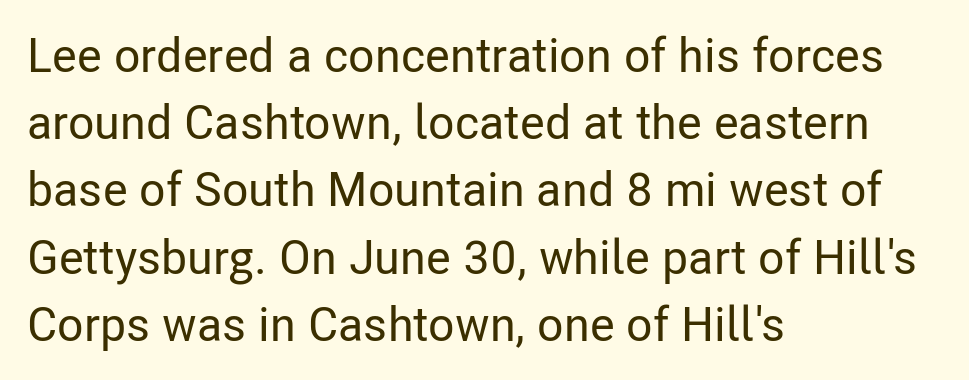
Q: Is the text italic (slanted)? A: No, it is upright.
Q: Is the typeface a serif or a sans-serif typeface? A: Sans-serif.
Q: Is the text underlined? A: No.
Q: How is the paragraph aligned? A: Left-aligned.
Q: Is the spacing between letters normal or unusually wide? A: Normal.
Q: Is the spacing between lines tight, normal or loose? A: Normal.
Q: Width (condensed, normal, or wide)? A: Condensed.
Q: Stroke contrast? A: Low.
Q: x-height? A: Medium.
Q: Monospaced? A: No.
